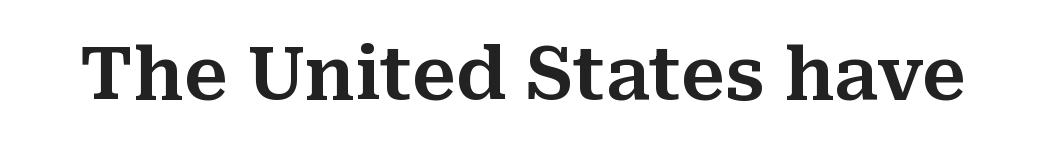
Q: Is the text italic (slanted)? A: No, it is upright.
Q: Is the typeface a serif or a sans-serif typeface? A: Serif.
Q: Is the text underlined? A: No.
Q: Is the spacing between letters normal or unusually wide? A: Normal.
Q: Width (condensed, normal, or wide)? A: Normal.
Q: Stroke contrast? A: Medium.
Q: x-height? A: Medium.
Q: Monospaced? A: No.
